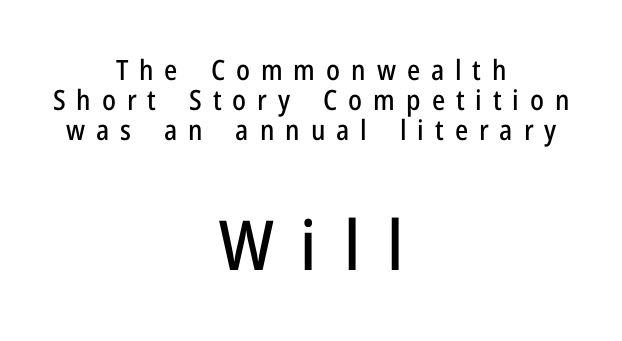
{"serif": "no", "italic": "no", "width": "condensed", "stroke_contrast": "low", "x_height": "medium", "monospaced": "no", "underline": "no", "align": "center", "line_spacing": "tight", "line_spacing_ratio": 1.08, "letter_spacing": "wide", "letter_spacing_em": 0.39, "larger_block": "second", "size_ratio": 2.46, "glyph_px": 69}
